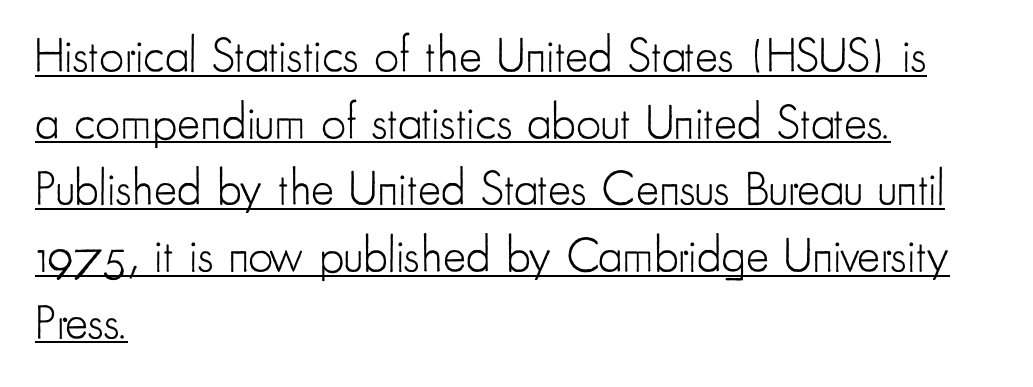
Notice how a bar underscores the lettering throughout. A typesetter would call this proportional, since set widths differ per character. Baseline-to-baseline distance is the conventional proportion of letter height. The letters carry no serifs — their stems end cleanly without finishing strokes.
